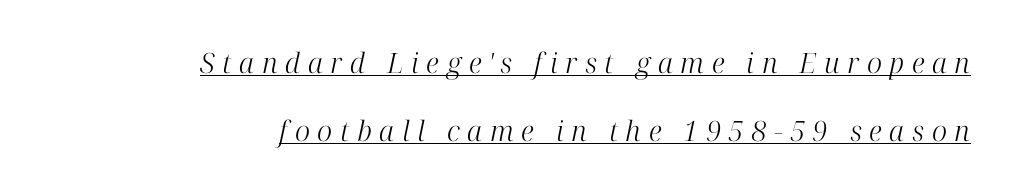
The image shows 28 px light serif type, italic (leaning right); set right-aligned, loose line spacing (2.43x), unusually wide letter spacing (+0.27 em), underlined; high stroke contrast and a medium x-height.
